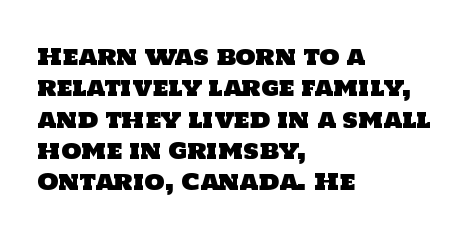
The image shows 23 px text type; set left-aligned, normal line spacing (1.36x), normal letter spacing, not underlined.
